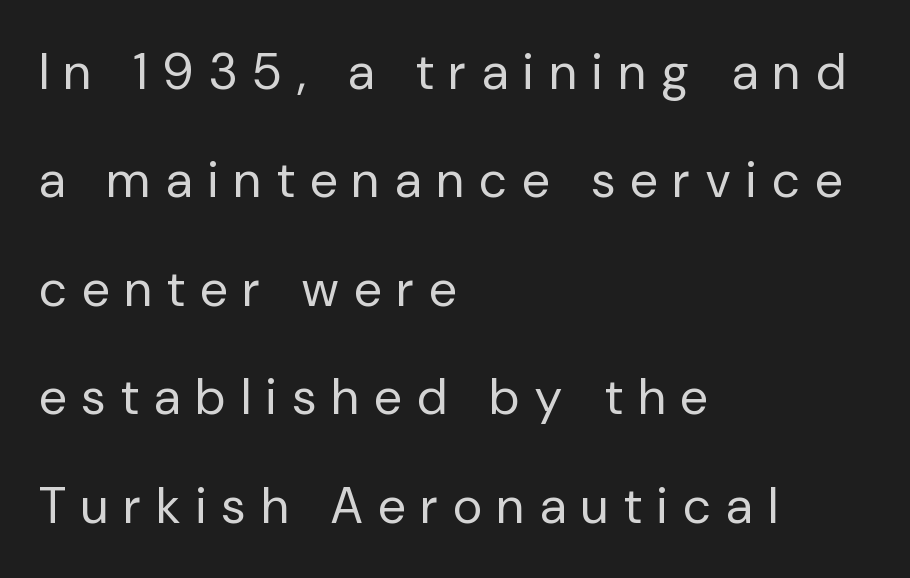
{"serif": "no", "italic": "no", "bold": "no", "weight": "regular", "width": "normal", "stroke_contrast": "low", "x_height": "medium", "monospaced": "no", "underline": "no", "align": "left", "line_spacing": "loose", "line_spacing_ratio": 2.17, "letter_spacing": "wide", "letter_spacing_em": 0.32, "glyph_px": 50}
